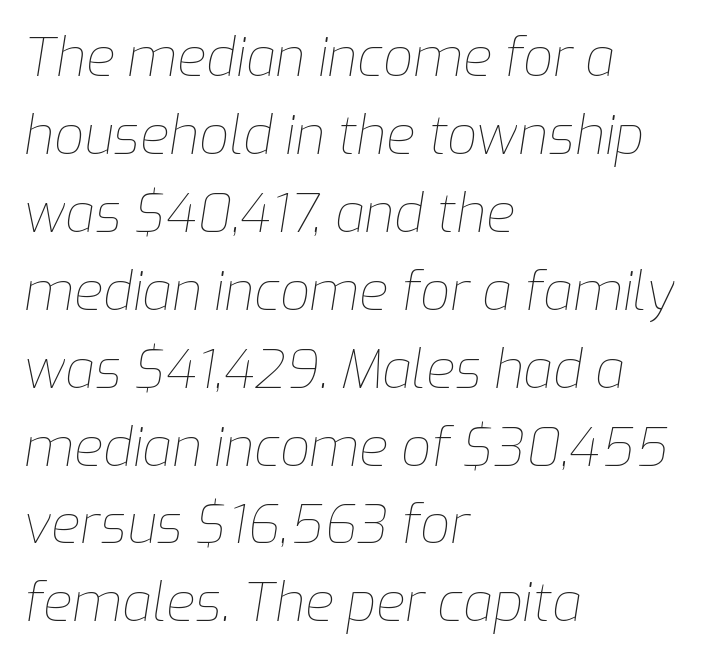
{"italic": "yes", "lean": "right", "slant_degrees": 9, "bold": "no", "weight": "thin", "width": "normal", "stroke_contrast": "low", "x_height": "medium", "monospaced": "no", "underline": "no", "align": "left", "line_spacing": "normal", "line_spacing_ratio": 1.47, "letter_spacing": "normal", "letter_spacing_em": 0.0, "glyph_px": 53}
